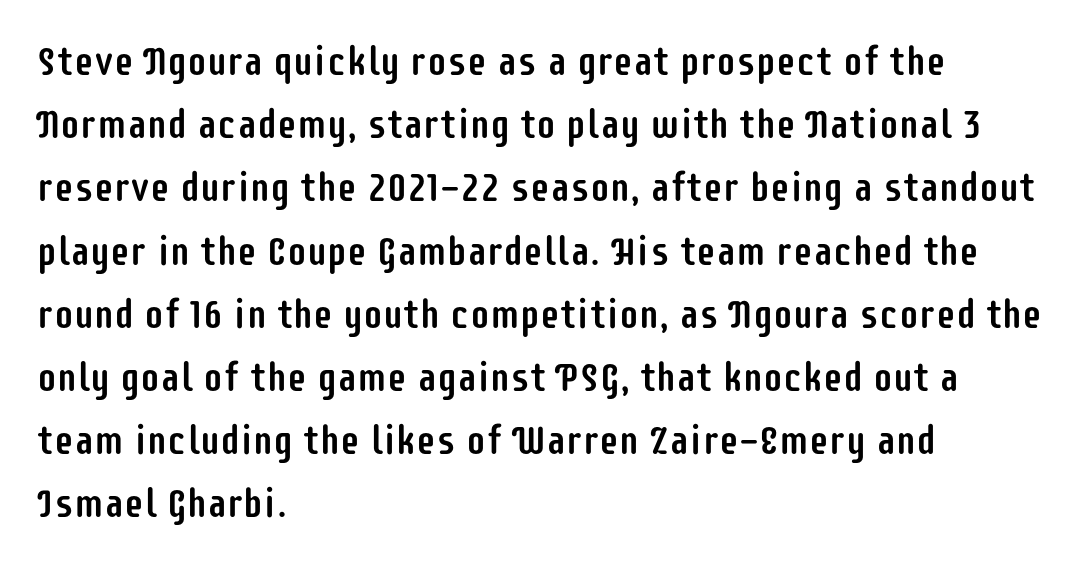
The image shows 40 px condensed sans-serif type, upright; set left-aligned, normal line spacing (1.58x), normal letter spacing, not underlined; low stroke contrast and a large x-height.
